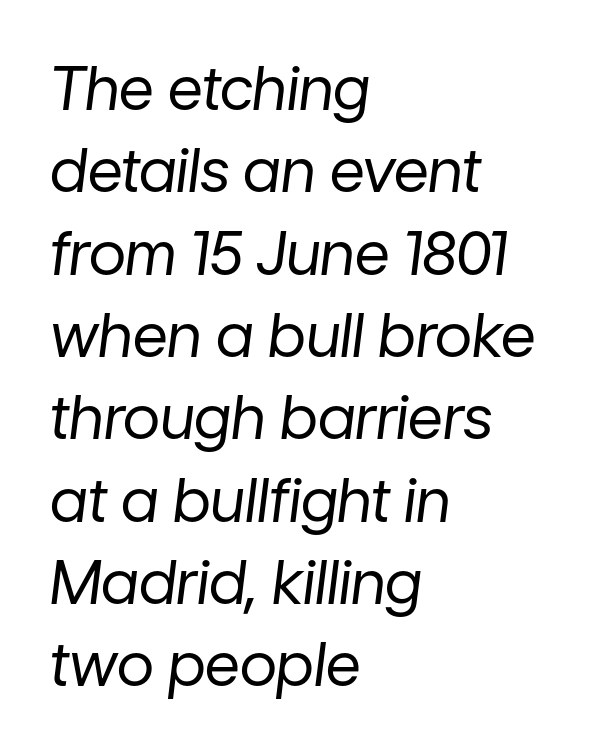
The image shows 61 px regular-weight type, italic (leaning right); set left-aligned, normal line spacing (1.35x), normal letter spacing, not underlined; low stroke contrast and a medium x-height.
